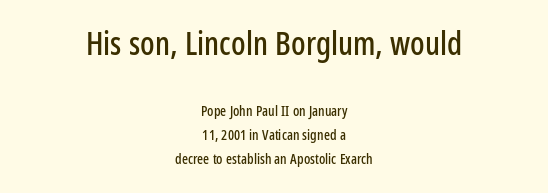
The image shows 32 px condensed sans-serif type, upright; set centered, line spacing 1.71x, normal letter spacing, not underlined; the first (top) block is 2.29x larger; low stroke contrast and a medium x-height.
